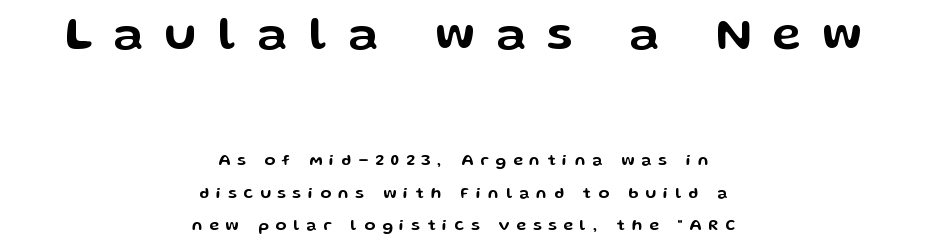
The image shows 48 px wide sans-serif type, upright; set centered, loose line spacing (2.05x), unusually wide letter spacing (+0.44 em), not underlined; the first (top) block is 3.0x larger; low stroke contrast and a medium x-height.
